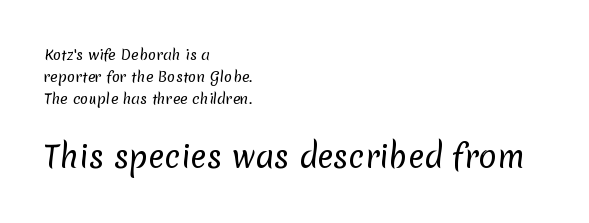
The image shows 30 px regular-weight sans-serif type; set left-aligned, normal line spacing (1.57x), normal letter spacing, not underlined; the second (bottom) block is 2.14x larger; low stroke contrast and a medium x-height.
